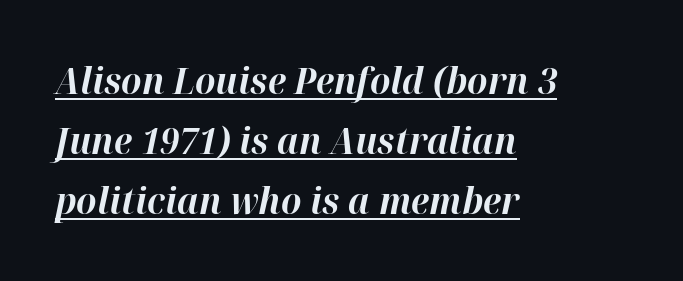
A typesetter would mark this as italic. The letters advance in unequal steps, a hallmark of proportional type. Students, observe the line beneath the letters — that is underlining. These lines stack with their left ends in a neat column. Is the letter spacing exaggerated? No — it looks like the ordinary default.
